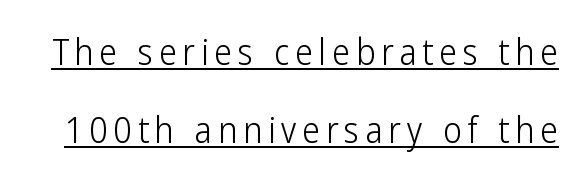
{"serif": "no", "italic": "no", "bold": "no", "weight": "light", "width": "condensed", "stroke_contrast": "low", "x_height": "medium", "monospaced": "no", "underline": "yes", "line_spacing": "loose", "line_spacing_ratio": 2.16, "glyph_px": 36}
